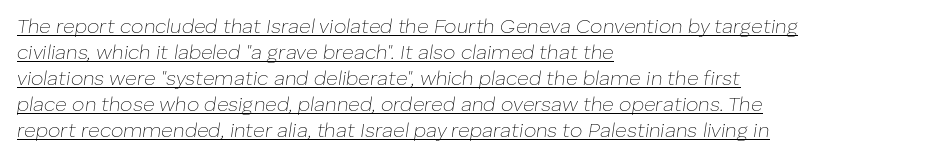
{"italic": "yes", "lean": "right", "slant_degrees": 8, "bold": "no", "underline": "yes", "align": "left", "line_spacing": "normal", "line_spacing_ratio": 1.3, "letter_spacing": "normal", "letter_spacing_em": 0.0, "glyph_px": 20}
